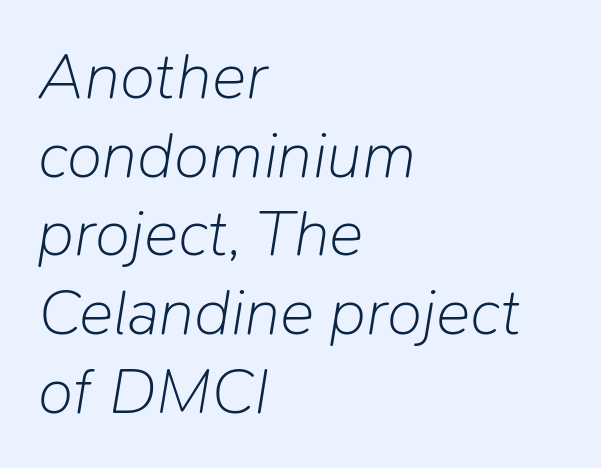
{"italic": "yes", "lean": "right", "slant_degrees": 9, "bold": "no", "weight": "light", "width": "normal", "stroke_contrast": "low", "x_height": "medium", "monospaced": "no", "underline": "no", "align": "left", "line_spacing_ratio": 1.21, "letter_spacing": "normal", "letter_spacing_em": 0.0, "glyph_px": 65}
